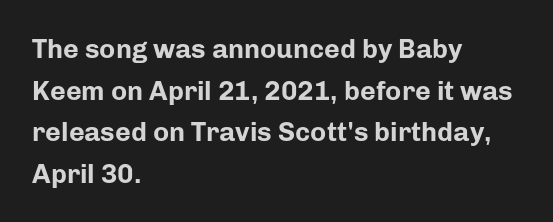
The image shows 27 px bold type, upright; set left-aligned, normal line spacing (1.54x), normal letter spacing, not underlined.
